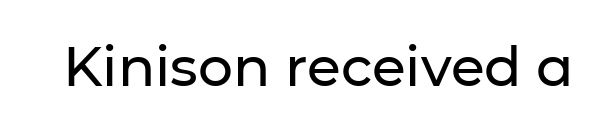
{"serif": "no", "italic": "no", "width": "normal", "stroke_contrast": "low", "x_height": "medium", "monospaced": "no", "underline": "no", "letter_spacing": "normal", "letter_spacing_em": 0.0, "glyph_px": 55}
